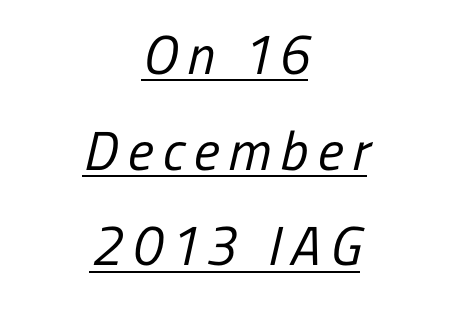
The image shows 55 px regular-weight, condensed sans-serif type; set centered, line spacing 1.74x, underlined; low stroke contrast and a medium x-height.
